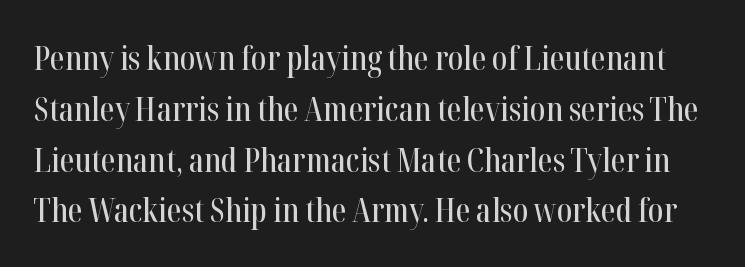
Q: Is the text italic (slanted)? A: No, it is upright.
Q: Is the typeface a serif or a sans-serif typeface? A: Serif.
Q: Is the text underlined? A: No.
Q: Is the spacing between letters normal or unusually wide? A: Normal.
Q: Is the spacing between lines tight, normal or loose? A: Normal.
Q: Width (condensed, normal, or wide)? A: Condensed.
Q: Stroke contrast? A: High.
Q: x-height? A: Medium.
Q: Monospaced? A: No.
